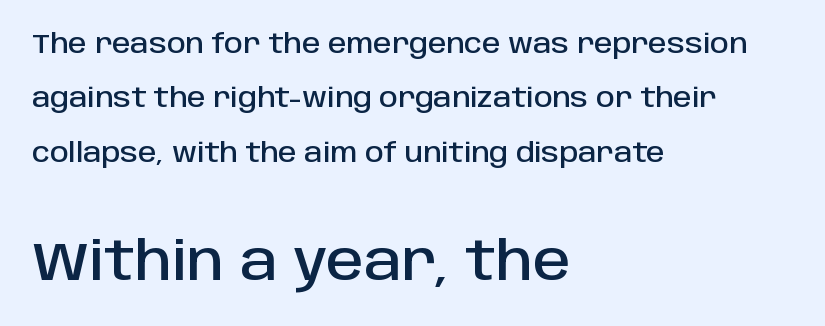
Q: Is the text italic (slanted)? A: No, it is upright.
Q: Is the typeface a serif or a sans-serif typeface? A: Sans-serif.
Q: Is the text underlined? A: No.
Q: How is the paragraph aligned? A: Left-aligned.
Q: Is the spacing between letters normal or unusually wide? A: Normal.
Q: Is the spacing between lines tight, normal or loose? A: Loose.
Q: Which block of text is set in a larger size, the first (top) or the second (bottom)? A: The second (bottom) one.
Q: Width (condensed, normal, or wide)? A: Normal.
Q: Stroke contrast? A: Low.
Q: x-height? A: Large.
Q: Monospaced? A: No.
